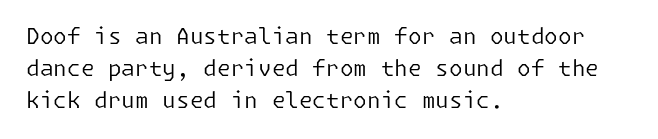
This sample uses an upright cut, with every glyph sitting square on the baseline. Check the space under the baseline: it is left empty. These lines are set flush left with a ragged right edge. Weight: not bold — regular or lighter.
